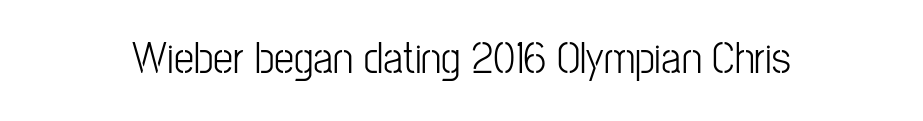
Q: Is the text italic (slanted)? A: No, it is upright.
Q: Is the typeface a serif or a sans-serif typeface? A: Sans-serif.
Q: Is the text underlined? A: No.
Q: Is the spacing between letters normal or unusually wide? A: Normal.
Q: Width (condensed, normal, or wide)? A: Condensed.
Q: Stroke contrast? A: Low.
Q: x-height? A: Medium.
Q: Monospaced? A: No.
